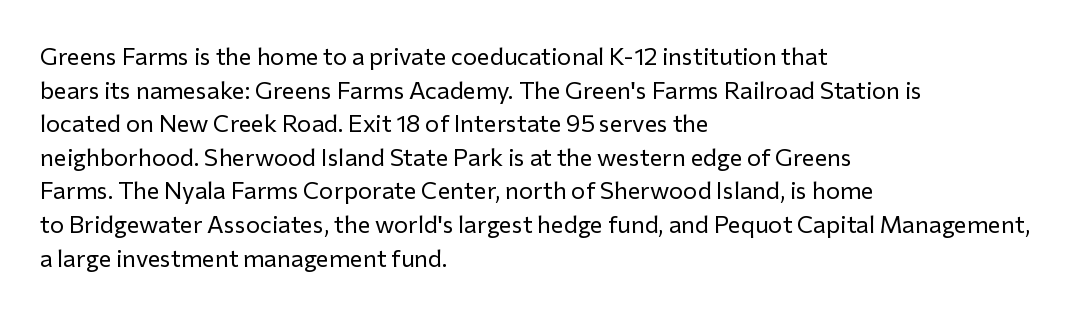
{"italic": "no", "bold": "no", "underline": "no", "align": "left", "line_spacing": "normal", "line_spacing_ratio": 1.4, "letter_spacing": "normal", "letter_spacing_em": 0.0, "glyph_px": 24}
